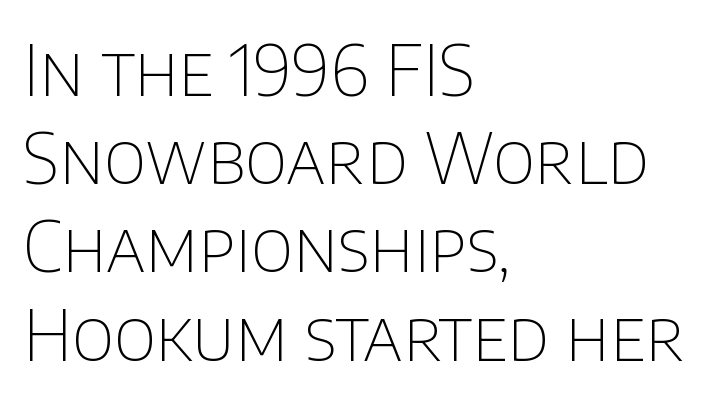
The image shows 70 px thin sans-serif type, upright; set left-aligned, normal line spacing (1.26x), normal letter spacing, not underlined; low stroke contrast and a large x-height.
